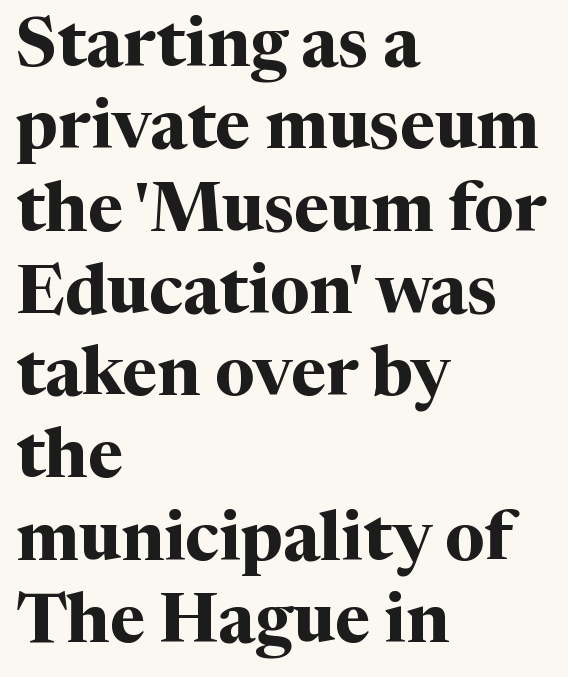
{"serif": "yes", "italic": "no", "bold": "yes", "weight": "bold", "width": "normal", "stroke_contrast": "medium", "x_height": "medium", "monospaced": "no", "underline": "no", "align": "left", "line_spacing_ratio": 1.21, "letter_spacing": "normal", "letter_spacing_em": 0.0, "glyph_px": 68}
